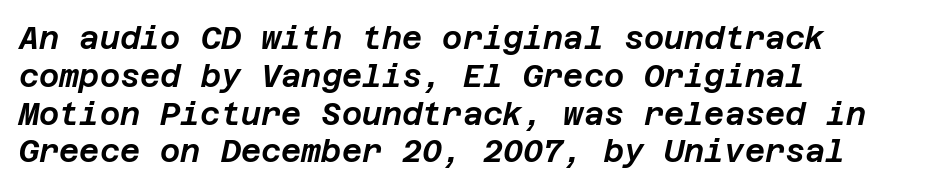
These lines stack with their left ends in a neat column. The specimen omits any rule beneath the text block's lines. Quick note: italic. The tracking reads as untouched default to a designer's eye.
